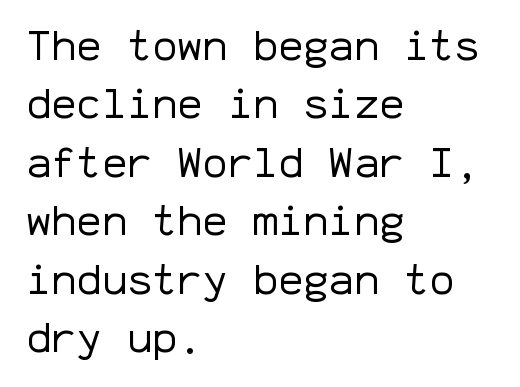
{"serif": "no", "italic": "no", "bold": "no", "weight": "regular", "width": "normal", "stroke_contrast": "low", "x_height": "medium", "monospaced": "yes", "underline": "no", "align": "left", "line_spacing": "normal", "line_spacing_ratio": 1.39, "letter_spacing": "normal", "letter_spacing_em": 0.0, "glyph_px": 42}
